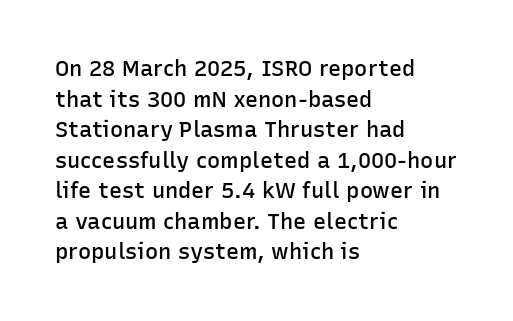
When letters stand straight like this, we call the style roman or upright. The space beneath each line is pristine and unruled. Horizontal alignment here is leftward, the default for most running prose. The gaps between neighbouring characters are ordinary and unremarkable. Students, this is semibold: more ink than regular, less than bold.
